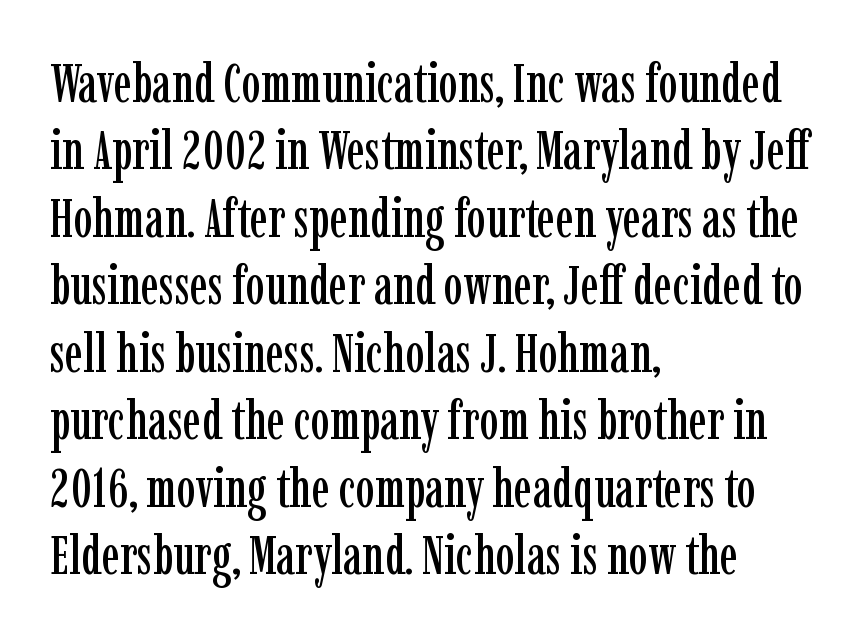
Spacing verdict: proportional, widths tailored to each character. Glyph-to-glyph distance matches everyday printed text. Underline: absent. Check where the strokes stop: tiny serifs finish them off.
